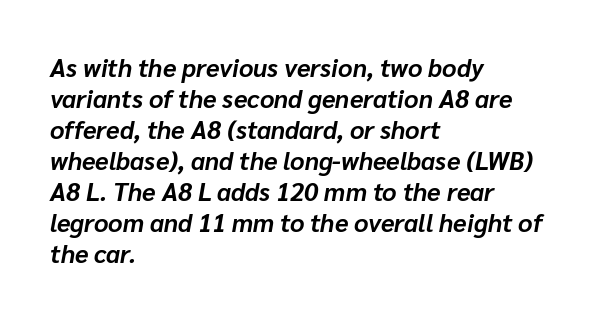
The image shows 25 px bold type, italic (leaning right); set left-aligned, line spacing 1.24x, normal letter spacing, not underlined.
